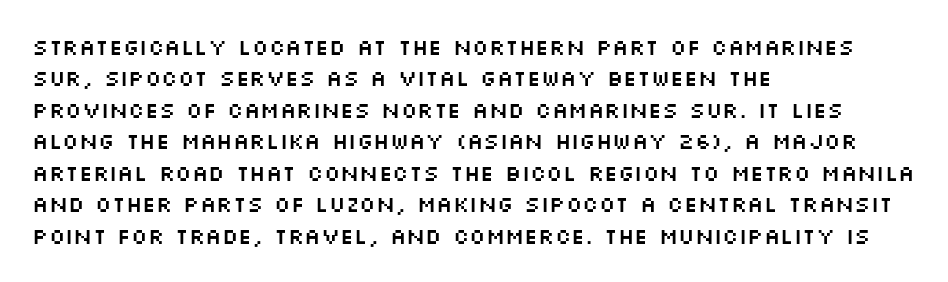
Quick note: underline off. Interline gaps are of average width in this sample. Notice how the stems are strictly vertical — no italics here. How are the letters spaced? Ordinarily, with no added tracking. The lines are quadded left.
